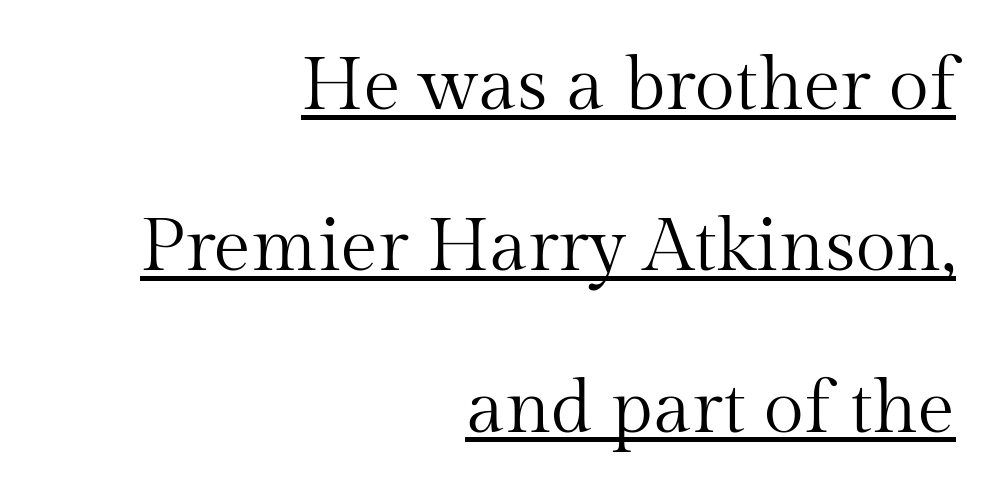
The image shows 74 px regular-weight serif type, upright; set right-aligned, loose line spacing (2.18x), normal letter spacing, underlined; medium stroke contrast and a medium x-height.
